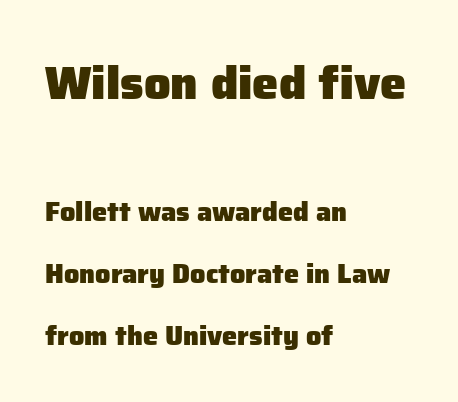
Looks like regular typesetting: each glyph gets only the width it needs. Standard letterfit; no display-style spreading of the glyphs. Does the bottom block carry the larger type? No, the top block does. Check under the words: just untouched page. Notice the wide empty band between every row — that's loose leading. The rendering shows plain stroke endings on the letterforms — a sans-serif design.
